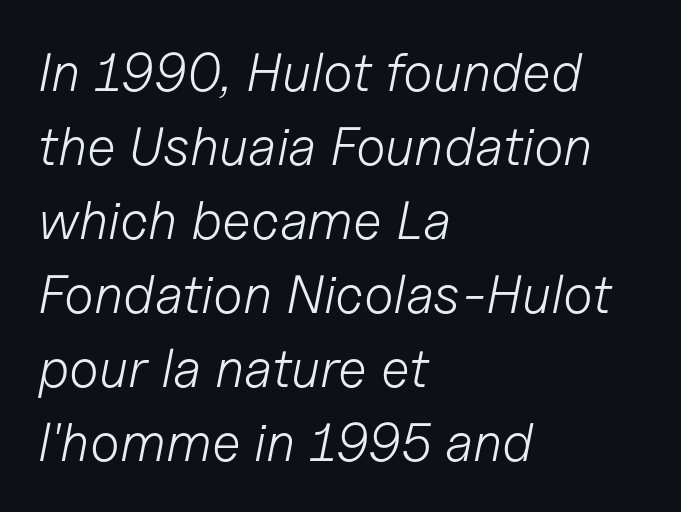
The image shows 54 px light type, italic (leaning right); set left-aligned, normal line spacing (1.37x), normal letter spacing, not underlined; low stroke contrast and a medium x-height.
